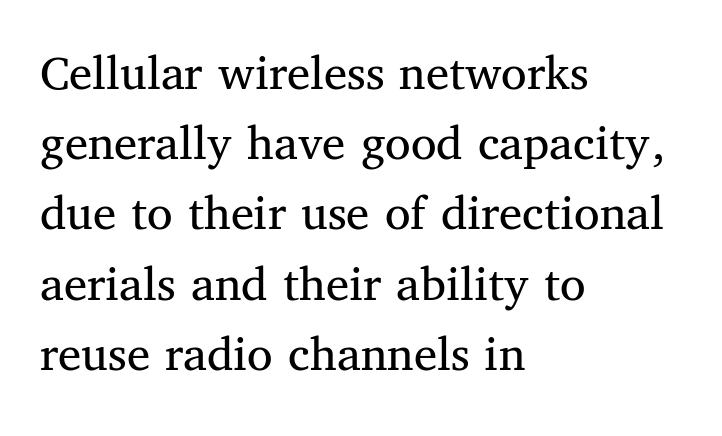
The image shows 52 px regular-weight serif type, upright; set left-aligned, normal line spacing (1.35x), normal letter spacing, not underlined; medium stroke contrast and a medium x-height.
